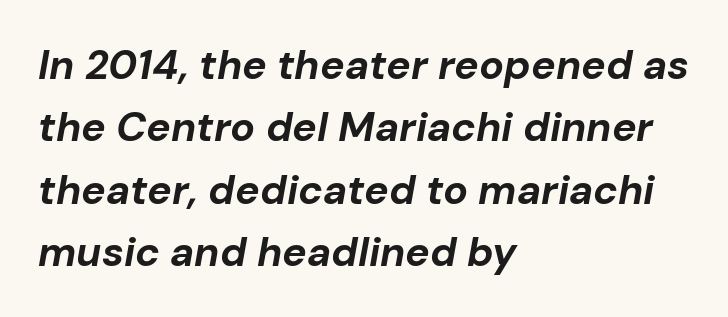
{"italic": "yes", "lean": "right", "slant_degrees": 10, "bold": "yes", "weight": "bold", "width": "normal", "stroke_contrast": "low", "x_height": "medium", "monospaced": "no", "underline": "no", "align": "left", "line_spacing": "normal", "line_spacing_ratio": 1.52, "letter_spacing": "normal", "letter_spacing_em": 0.0, "glyph_px": 41}
